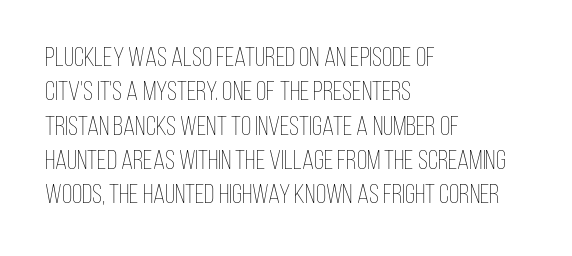
Q: Is the text bold? A: No.
Q: Is the text italic (slanted)? A: No, it is upright.
Q: Is the text underlined? A: No.
Q: How is the paragraph aligned? A: Left-aligned.
Q: Is the spacing between letters normal or unusually wide? A: Normal.
Q: Is the spacing between lines tight, normal or loose? A: Normal.
